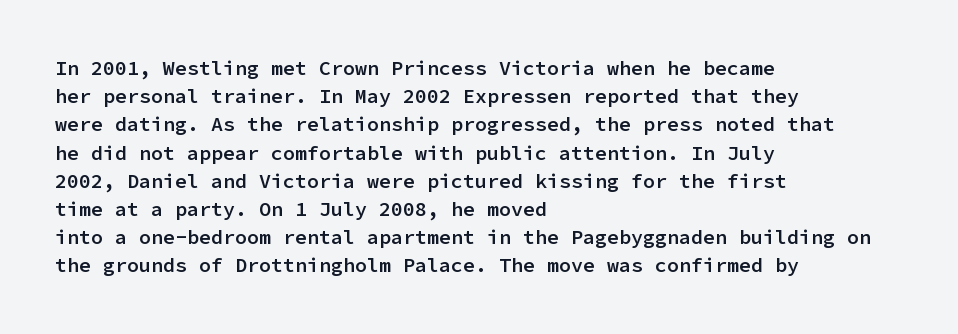
This is moderately heavy type, rendered in semibold. A bare baseline throughout the passage. Caption: standard tracking, unaltered. A typesetter would mark this as roman, not italic. The rows are spaced the way most documents space them. A classic flush-left, rag-right setting is used for this passage.
